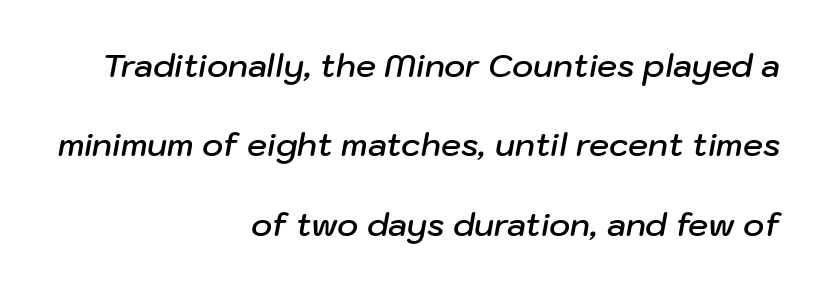
{"italic": "yes", "lean": "right", "slant_degrees": 10, "bold": "semi", "weight": "semibold", "width": "normal", "stroke_contrast": "low", "x_height": "medium", "monospaced": "no", "underline": "no", "align": "right", "line_spacing": "loose", "line_spacing_ratio": 2.48, "letter_spacing": "normal", "letter_spacing_em": 0.0, "glyph_px": 32}
